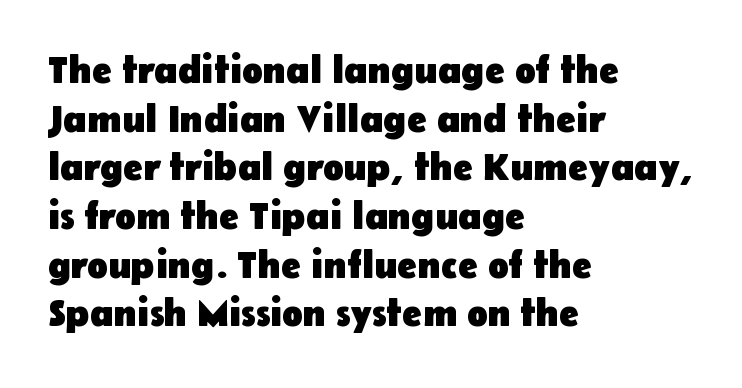
Regarding leading, the lines here are spaced in the standard way. The letters stand straight up with perfectly vertical stems. Glance below the letters and you will spot only blank space. The passage is arranged the way most books set body copy — flush left.
